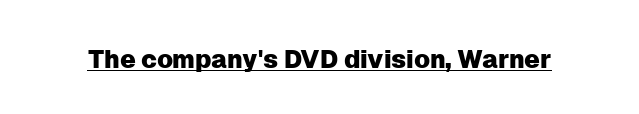
Q: Is the text italic (slanted)? A: No, it is upright.
Q: Is the text underlined? A: Yes.
Q: Is the spacing between letters normal or unusually wide? A: Normal.
